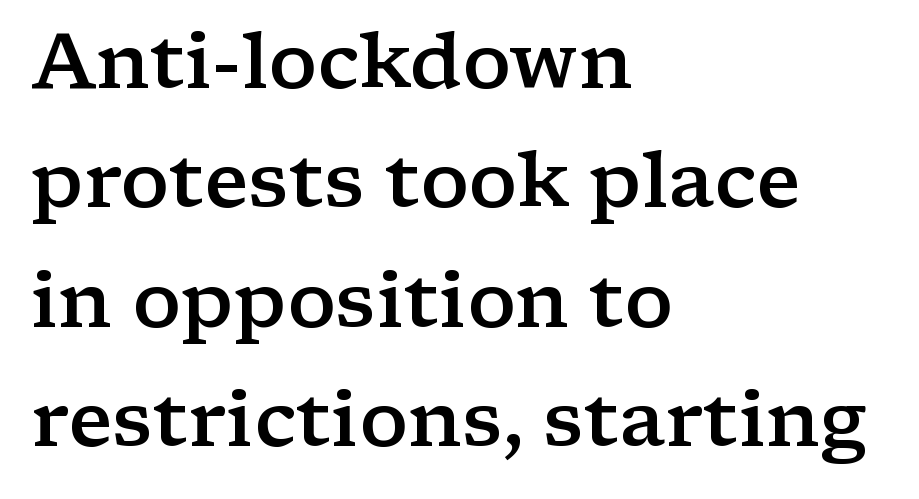
The image shows 77 px semibold, wide serif type, upright; set left-aligned, normal line spacing (1.55x), normal letter spacing, not underlined; low stroke contrast and a medium x-height.
